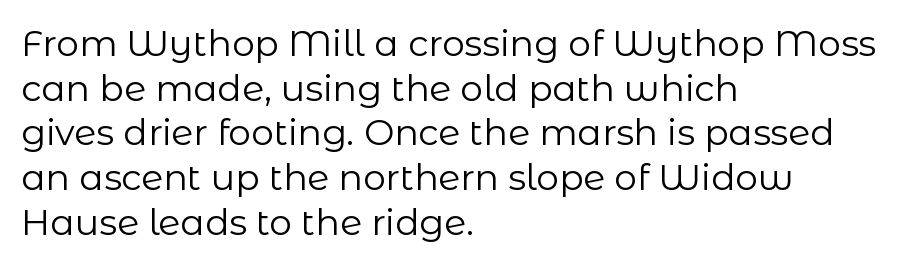
The image shows 36 px regular-weight sans-serif type, upright; set left-aligned, line spacing 1.24x, normal letter spacing, not underlined; low stroke contrast and a medium x-height.
